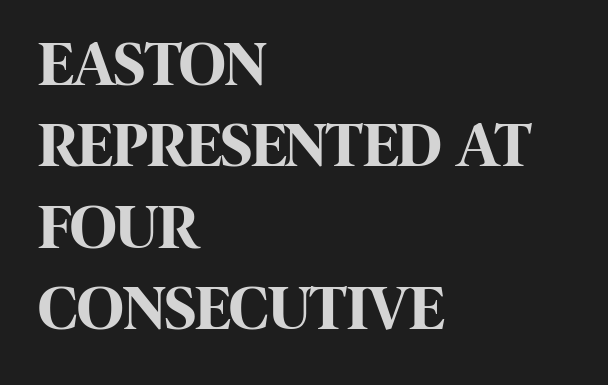
{"serif": "no", "italic": "no", "bold": "yes", "weight": "bold", "width": "condensed", "stroke_contrast": "high", "x_height": "large", "monospaced": "no", "underline": "no", "align": "left", "line_spacing": "normal", "line_spacing_ratio": 1.27, "letter_spacing": "normal", "letter_spacing_em": 0.0, "glyph_px": 64}
